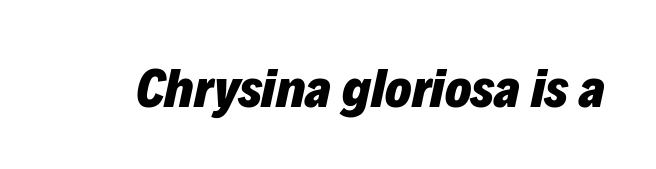
{"italic": "yes", "lean": "right", "slant_degrees": 12, "bold": "yes", "weight": "heavy", "width": "normal", "stroke_contrast": "low", "x_height": "medium", "monospaced": "no", "underline": "no", "letter_spacing": "normal", "letter_spacing_em": 0.0, "glyph_px": 55}
